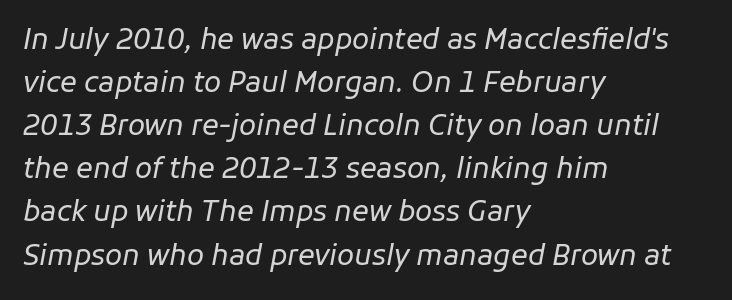
The image shows 28 px regular-weight type, italic (leaning right); set left-aligned, normal line spacing (1.54x), normal letter spacing, not underlined; low stroke contrast and a medium x-height.
